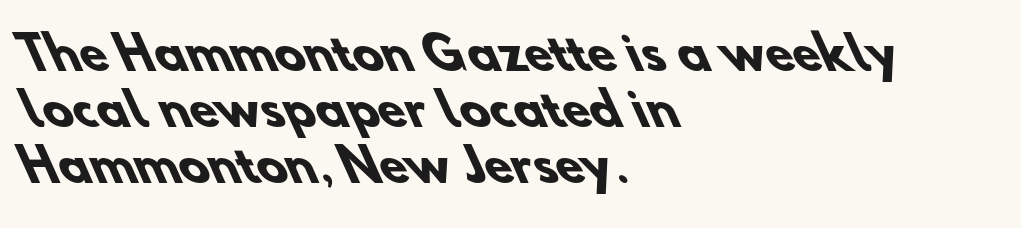
Spacing verdict: proportional, widths tailored to each character. Strokes here are thick enough to call this a true bold. Notice how the passage keeps a crisp vertical edge on the left only. This is sans-serif lettering, the kind often seen on screens and signage.
